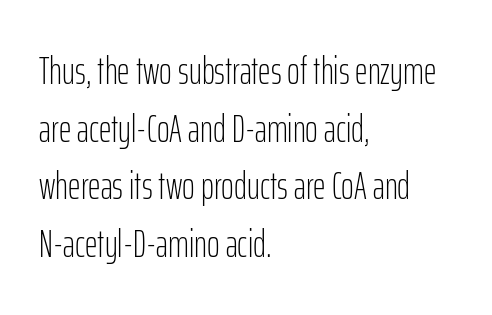
Summary of weight: not heavy and not bold. Check under the words: just untouched page. This sample keeps an unexceptional amount of space between lines. Rendered with straight, roman letterforms. Font category for this specimen: sans-serif. The passage shown has conventional tracking throughout.
